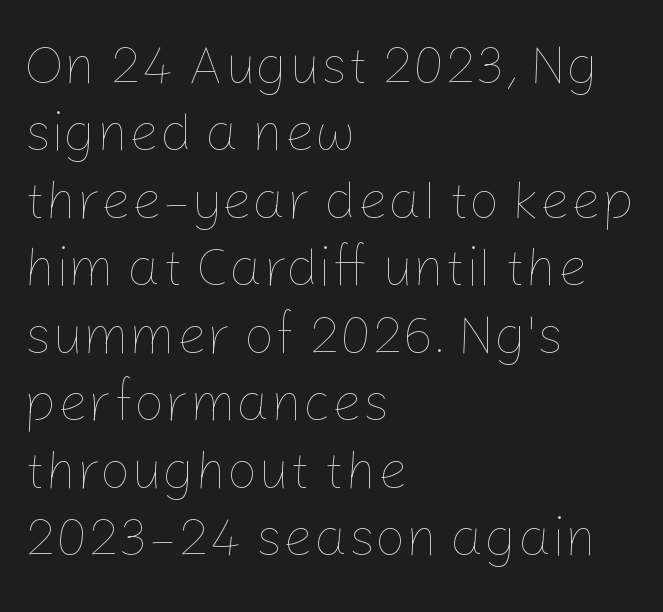
The image shows 54 px thin type, upright; set left-aligned, normal line spacing (1.25x), normal letter spacing, not underlined; low stroke contrast and a medium x-height.
